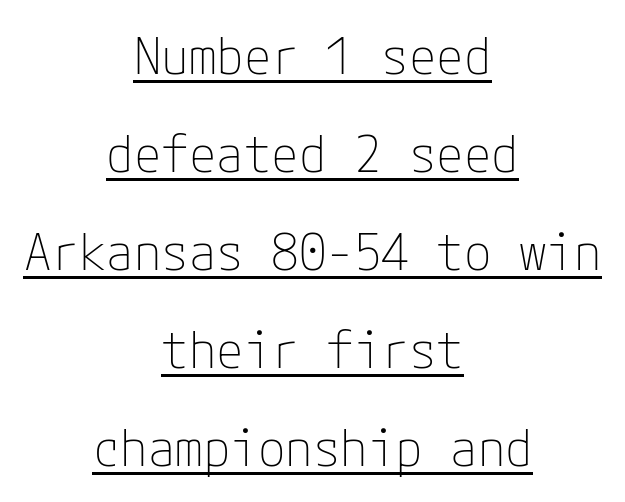
Weight: not bold — regular or lighter. The space between consecutive lines is lavish. You can see a thin bar hugging the bottom of the glyphs. Teacher's note: observe the equal gaps on both sides — that is centered alignment.
